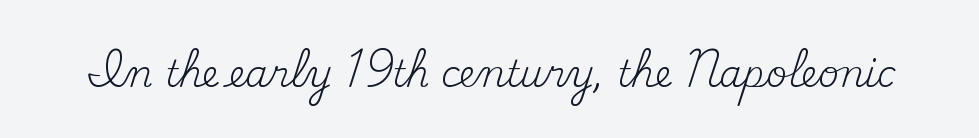
Q: Is the text bold? A: No.
Q: Is the text italic (slanted)? A: Yes.
Q: Is the typeface a serif or a sans-serif typeface? A: Serif.
Q: Is the text underlined? A: No.
Q: Is the spacing between letters normal or unusually wide? A: Normal.
Q: Width (condensed, normal, or wide)? A: Normal.
Q: Stroke contrast? A: Medium.
Q: x-height? A: Small.
Q: Monospaced? A: No.
